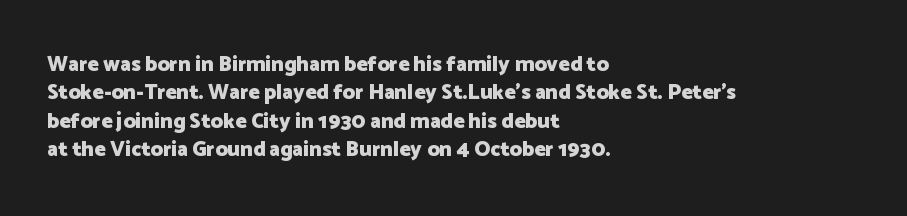
The lines in this sample share a left origin and differ only in where they stop. The block of text has a typical density, with ordinary space between rows. Posture: upright roman. The characters look thick and weighty, a clear bold. Letters rest on an invisible, unmarked baseline. There is no visible air inserted between adjacent glyphs.
